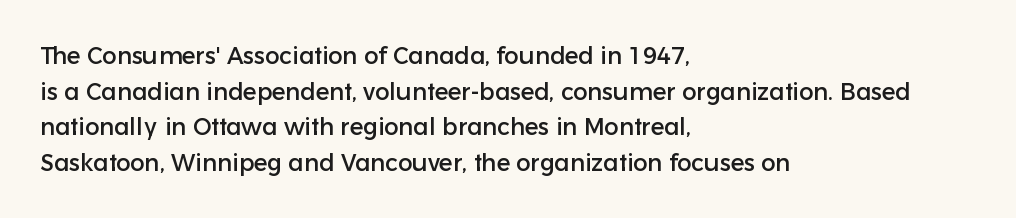
The lettering holds an erect, upright posture throughout. Inter-character spacing is left at the font's built-in metrics. The glyphs are unaccompanied by any horizontal stroke below them. Horizontal alignment here is leftward, the default for most running prose. Is there much room between lines? A standard amount, neither cramped nor airy.
